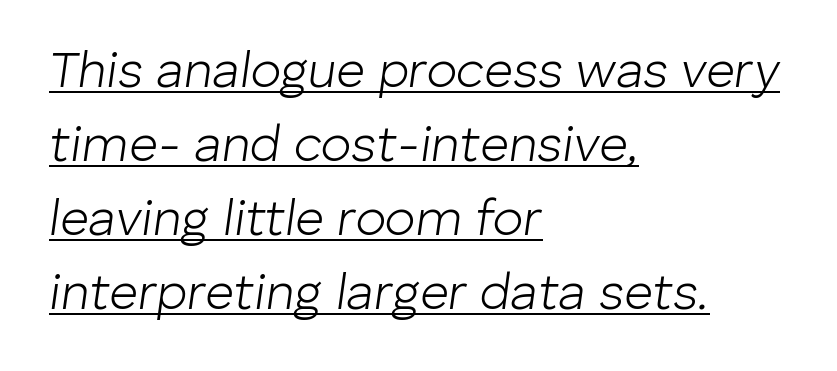
Does extra space separate the letters? No, they use regular spacing. These lines are rendered in a variable-pitch font. In terms of posture, this sample is oblique. How would I describe the line gaps? Plain and ordinary.
